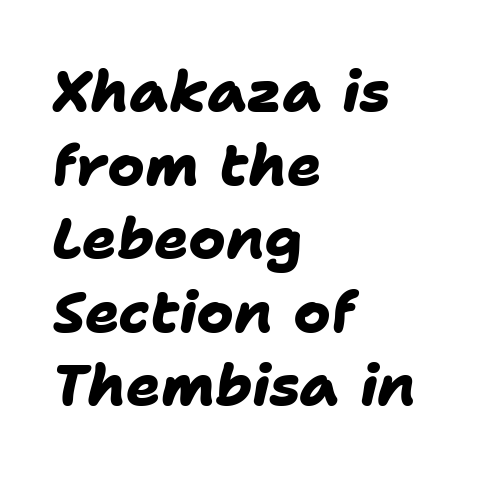
{"serif": "no", "bold": "yes", "weight": "heavy", "width": "normal", "stroke_contrast": "low", "x_height": "medium", "monospaced": "no", "underline": "no", "align": "left", "line_spacing": "normal", "line_spacing_ratio": 1.29, "letter_spacing": "normal", "letter_spacing_em": 0.0, "glyph_px": 57}
